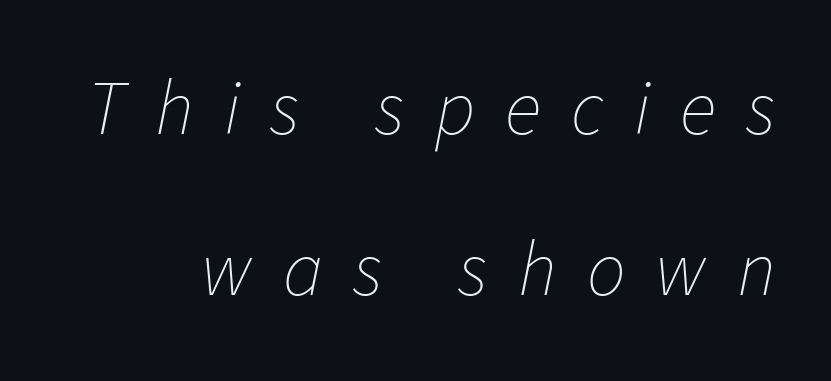
A light-to-regular cut is what we see here. Words float on clear page, feet unadorned. Emphasis-style slanted type is in use. The rendering inserts visible extra space after every character. Is this a fixed-width face? No — the glyphs have proportional, varying widths. A typesetter would call this leading open, well beyond the default.
